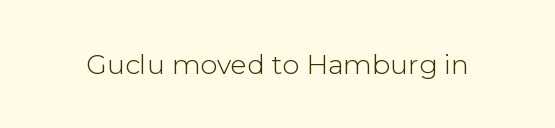
The image shows 27 px text type, upright; set normal letter spacing, not underlined.
